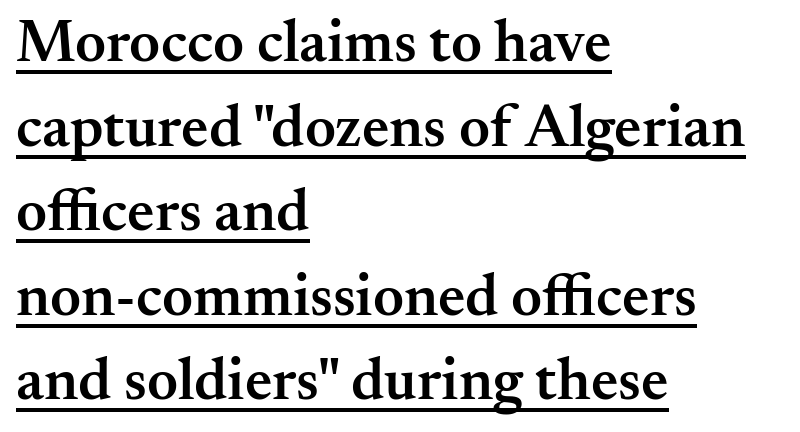
The image shows 60 px semibold serif type, upright; set left-aligned, normal line spacing (1.41x), normal letter spacing, underlined; medium stroke contrast and a small x-height.
